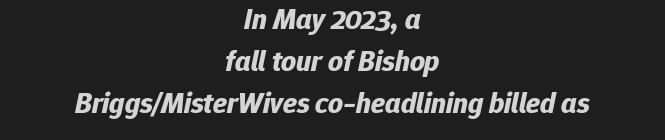
The image shows 29 px bold type, italic (leaning right); set centered, normal line spacing (1.45x), normal letter spacing, not underlined; low stroke contrast and a medium x-height.
